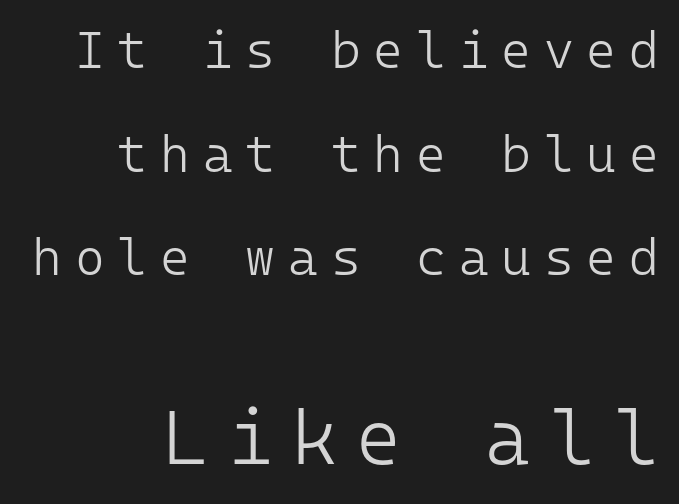
{"serif": "no", "italic": "no", "bold": "no", "weight": "light", "width": "normal", "stroke_contrast": "low", "x_height": "medium", "monospaced": "yes", "underline": "no", "align": "right", "line_spacing": "loose", "line_spacing_ratio": 2.03, "letter_spacing": "wide", "letter_spacing_em": 0.25, "larger_block": "second", "size_ratio": 1.51, "glyph_px": 77}
